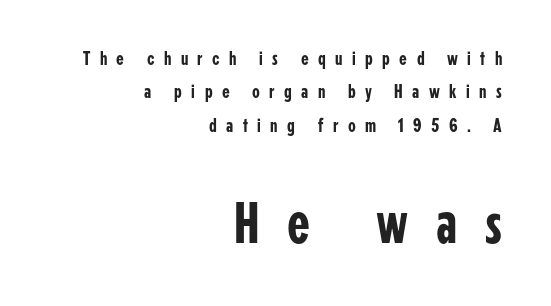
Top chunk: small. Bottom chunk: large. Right-aligned paragraph, ragged on the left. The font's upright variant was chosen for this text. Font category for this specimen: sans-serif. Vertically, the passage feels balanced, rows spaced as you'd expect. There is plenty of visible air inserted between adjacent glyphs.
